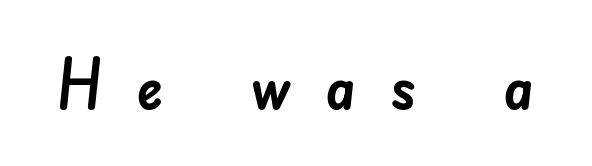
{"serif": "no", "width": "normal", "stroke_contrast": "low", "x_height": "small", "monospaced": "no", "underline": "no", "letter_spacing": "wide", "letter_spacing_em": 0.48, "glyph_px": 70}
